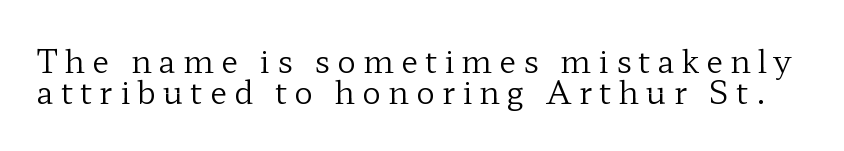
Students, note that the glyphs here are deliberately spaced far apart. Unbolded letterforms with no extra heft. Posture: straight, roman, zero tilt. A typesetter would label this face a serif. The designer dialed line spacing down below the default. Think of a printed novel: that variable character pitch is what you see here.
